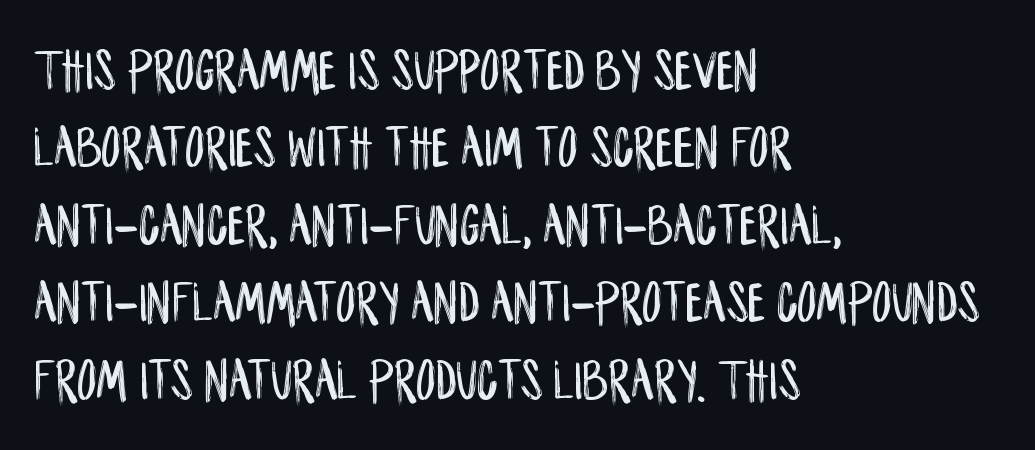
{"serif": "no", "italic": "no", "width": "condensed", "stroke_contrast": "low", "x_height": "large", "monospaced": "no", "underline": "no", "align": "left", "line_spacing": "normal", "line_spacing_ratio": 1.29, "letter_spacing": "normal", "letter_spacing_em": 0.0, "glyph_px": 60}
